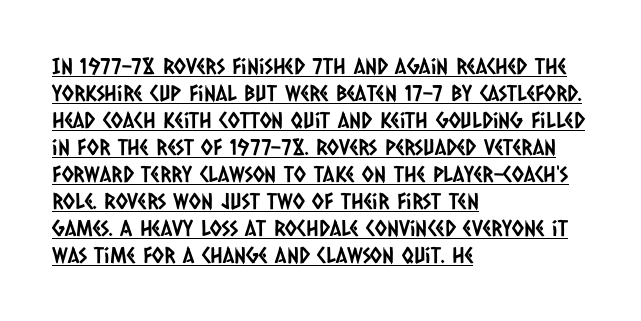
{"underline": "yes", "align": "left", "line_spacing_ratio": 1.23, "letter_spacing": "normal", "letter_spacing_em": 0.0, "glyph_px": 22}
